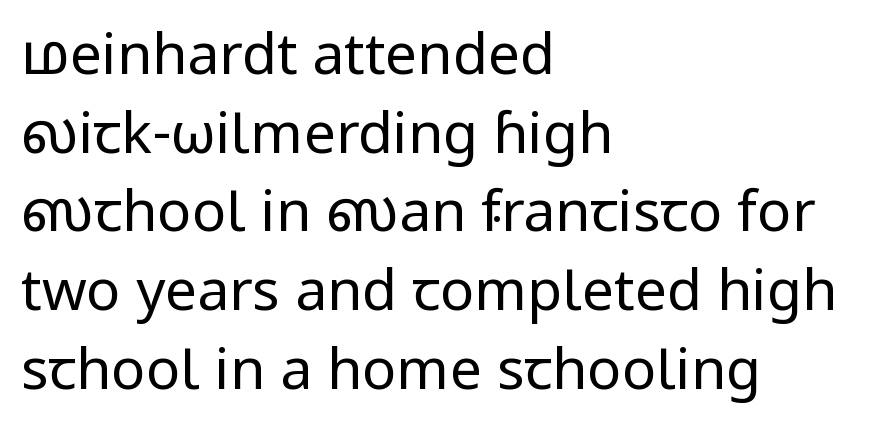
The image shows 57 px regular-weight sans-serif type, upright; set left-aligned, normal line spacing (1.38x), normal letter spacing, not underlined; low stroke contrast and a medium x-height.
